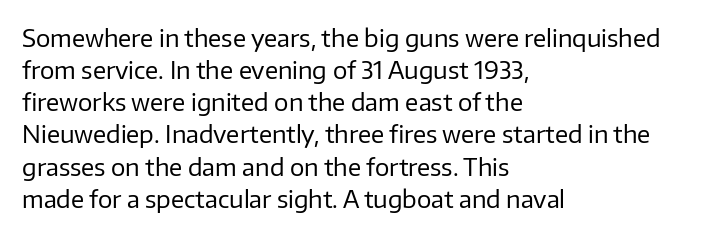
The image shows 24 px text type, upright; set left-aligned, normal line spacing (1.34x), normal letter spacing, not underlined.
